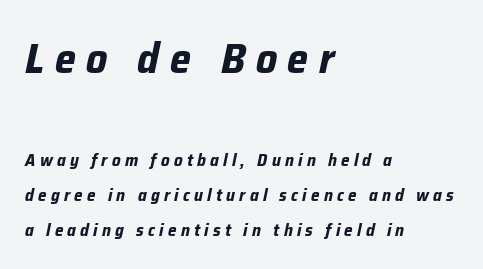
Q: Is the text bold? A: Yes.
Q: Is the text italic (slanted)? A: Yes, it leans right by about 12 degrees.
Q: Is the text underlined? A: No.
Q: How is the paragraph aligned? A: Left-aligned.
Q: Is the spacing between letters normal or unusually wide? A: Unusually wide.
Q: Is the spacing between lines tight, normal or loose? A: Loose.
Q: Which block of text is set in a larger size, the first (top) or the second (bottom)? A: The first (top) one.
Q: Width (condensed, normal, or wide)? A: Normal.
Q: Stroke contrast? A: Low.
Q: x-height? A: Medium.
Q: Monospaced? A: No.
